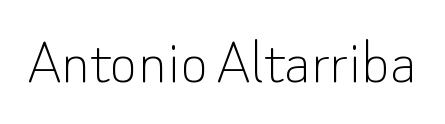
{"serif": "no", "italic": "no", "bold": "no", "weight": "thin", "width": "normal", "stroke_contrast": "low", "x_height": "small", "monospaced": "no", "underline": "no", "letter_spacing": "normal", "letter_spacing_em": 0.0, "glyph_px": 67}
